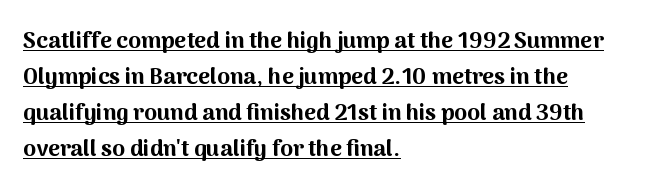
{"italic": "no", "bold": "yes", "underline": "yes", "align": "left", "line_spacing": "normal", "line_spacing_ratio": 1.57, "letter_spacing": "normal", "letter_spacing_em": 0.0, "glyph_px": 23}
